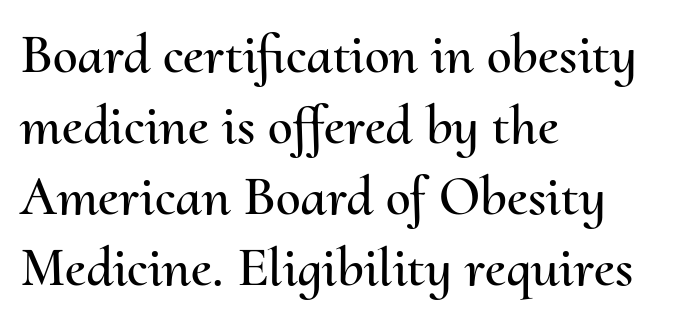
One-word summary of the alignment: left. Clear beneath every line of the passage. If you measured baseline to baseline, you'd find a middling distance. Character widths vary here, with narrow letters taking less room than wide ones.
